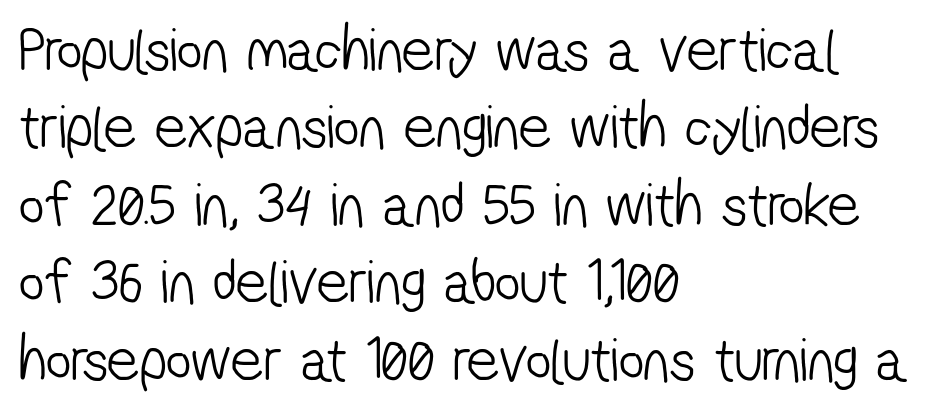
Q: Is the text bold? A: No.
Q: Is the typeface a serif or a sans-serif typeface? A: Sans-serif.
Q: Is the text underlined? A: No.
Q: How is the paragraph aligned? A: Left-aligned.
Q: Is the spacing between letters normal or unusually wide? A: Normal.
Q: Width (condensed, normal, or wide)? A: Condensed.
Q: Stroke contrast? A: Low.
Q: x-height? A: Medium.
Q: Monospaced? A: No.
